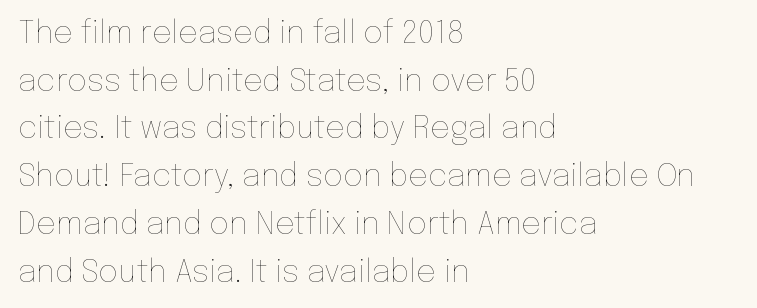
The area under the type is left untouched. Summary of weight: not heavy and not bold. Is there much room between lines? A standard amount, neither cramped nor airy. In CSS terms this would be text-align: left. These lines are rendered in a variable-pitch font.
